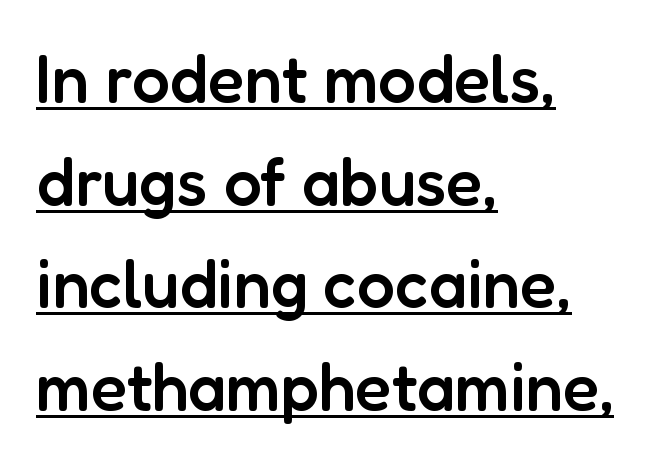
Q: Is the text bold? A: Semi-bold.
Q: Is the text italic (slanted)? A: No, it is upright.
Q: Is the typeface a serif or a sans-serif typeface? A: Sans-serif.
Q: Is the text underlined? A: Yes.
Q: How is the paragraph aligned? A: Left-aligned.
Q: Is the spacing between letters normal or unusually wide? A: Normal.
Q: Is the spacing between lines tight, normal or loose? A: Normal.
Q: Width (condensed, normal, or wide)? A: Normal.
Q: Stroke contrast? A: Low.
Q: x-height? A: Medium.
Q: Monospaced? A: No.
